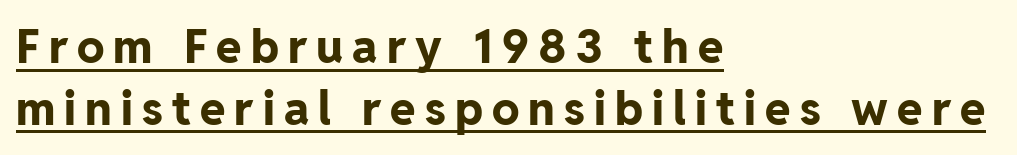
{"serif": "no", "italic": "no", "bold": "yes", "weight": "bold", "width": "normal", "stroke_contrast": "low", "x_height": "medium", "monospaced": "no", "underline": "yes", "align": "left", "line_spacing": "normal", "line_spacing_ratio": 1.34, "letter_spacing": "wide", "letter_spacing_em": 0.2, "glyph_px": 46}
